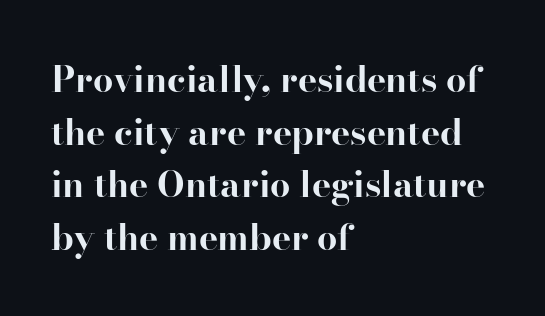
The image shows 36 px bold serif type, upright; set left-aligned, normal line spacing (1.46x), normal letter spacing, not underlined; high stroke contrast and a small x-height.
